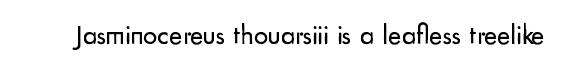
The image shows 28 px regular-weight sans-serif type, upright; set normal letter spacing, not underlined; low stroke contrast and a small x-height.
